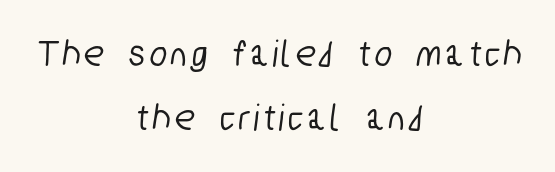
{"serif": "no", "width": "condensed", "stroke_contrast": "low", "x_height": "medium", "monospaced": "no", "underline": "no", "align": "center", "line_spacing": "normal", "line_spacing_ratio": 1.64, "glyph_px": 39}
